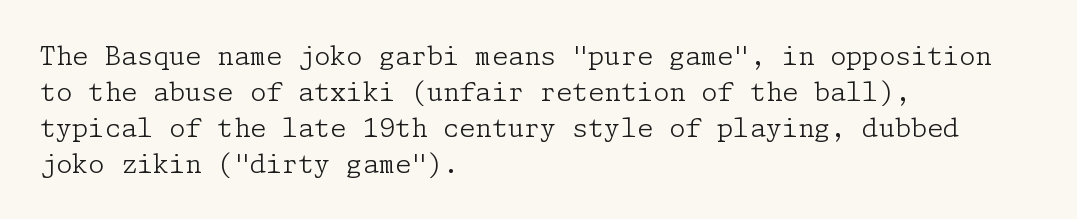
The characters are drawn with everyday or finer stroke widths. Line beginnings align vertically; line endings do not. Rule under the text: the space is simply empty. Words appear dense and cohesive because spacing is normal. Whoever set this chose a conventional vertical rhythm. Rendered with straight, roman letterforms.
